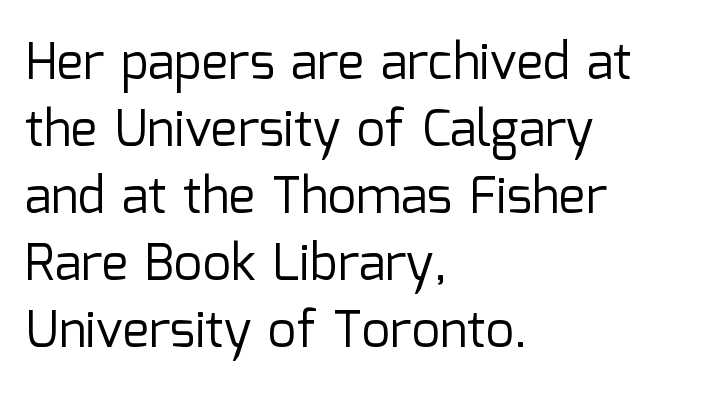
Layout note: lines flush left. The typeface has the unassuming heft of standard copy or less. The letters advance in unequal steps, a hallmark of proportional type. This rendering features lettering with no underline. What kind of face is this? One without serifs — a sans. No italicization has been applied; the sample stays upright.
